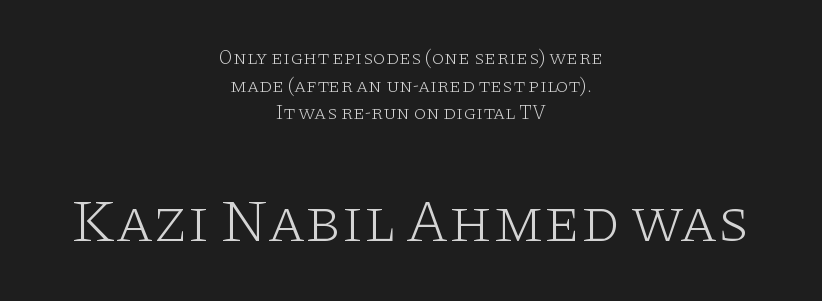
The specimen reads as upright at a glance. Font category for this specimen: serif. Is this a fixed-width face? No — the glyphs have proportional, varying widths. In terms of leading, this rendering sits right in the middle.
